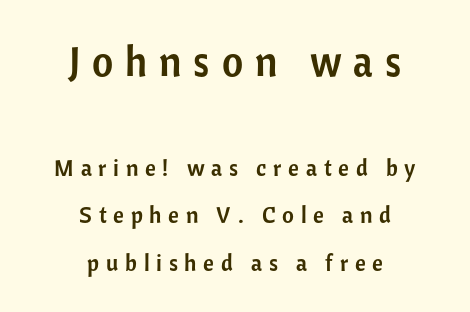
{"serif": "no", "italic": "no", "width": "normal", "stroke_contrast": "low", "x_height": "medium", "monospaced": "no", "underline": "no", "align": "center", "line_spacing": "loose", "line_spacing_ratio": 2.07, "letter_spacing": "wide", "letter_spacing_em": 0.29, "larger_block": "first", "size_ratio": 1.78, "glyph_px": 41}
